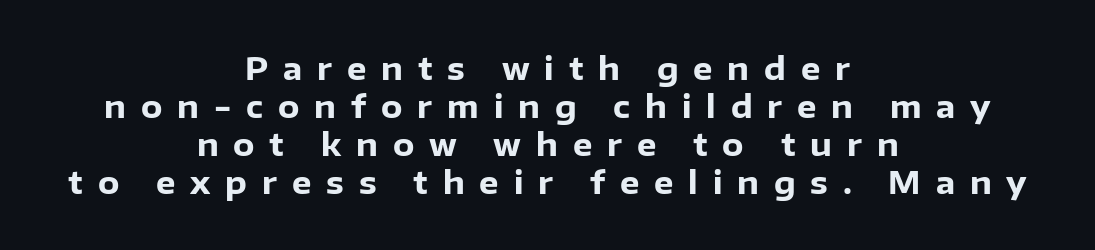
Each letter keeps its own natural width here, so spacing adapts to shape. The tracking jumps out immediately: characters are airy and widely separated. Type style note: lacks serifs. Beneath every word, the page is bare.
